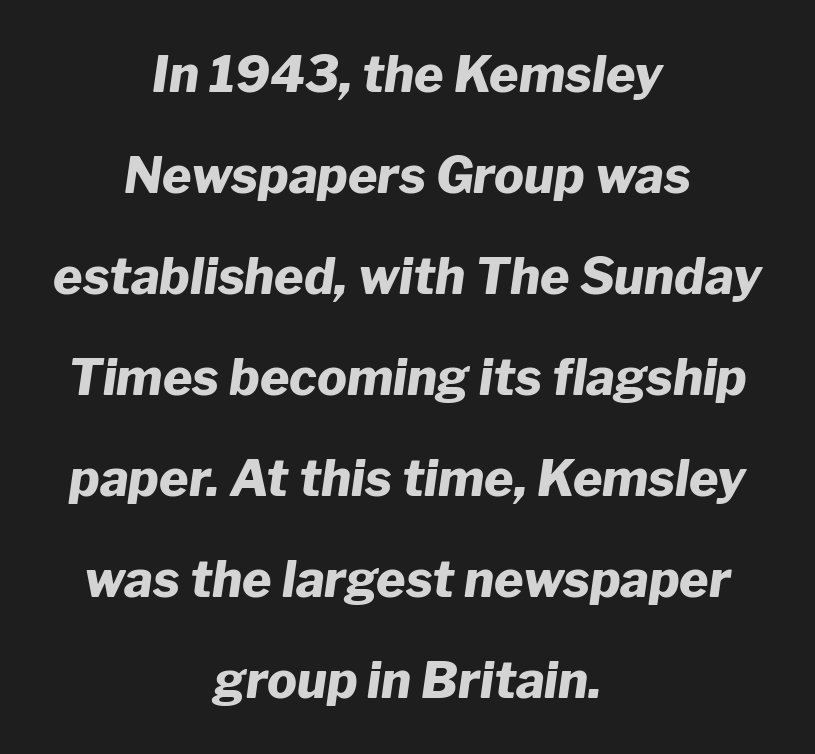
Q: Is the text bold? A: Yes.
Q: Is the text italic (slanted)? A: Yes, it leans right by about 8 degrees.
Q: Is the text underlined? A: No.
Q: How is the paragraph aligned? A: Centered.
Q: Is the spacing between letters normal or unusually wide? A: Normal.
Q: Is the spacing between lines tight, normal or loose? A: Loose.
Q: Width (condensed, normal, or wide)? A: Normal.
Q: Stroke contrast? A: Low.
Q: x-height? A: Medium.
Q: Monospaced? A: No.
